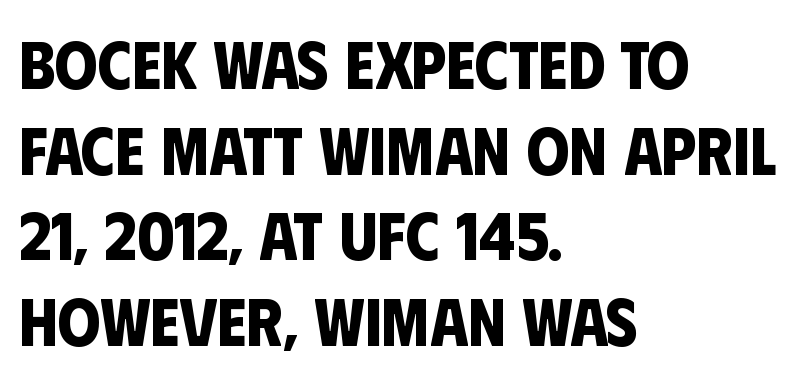
{"serif": "no", "bold": "yes", "weight": "bold", "width": "condensed", "stroke_contrast": "low", "x_height": "large", "monospaced": "no", "underline": "no", "align": "left", "line_spacing": "normal", "line_spacing_ratio": 1.26, "letter_spacing": "normal", "letter_spacing_em": 0.0, "glyph_px": 68}
